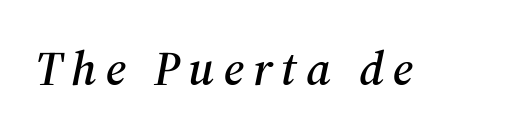
The image shows 48 px serif type, italic (leaning right); set not underlined; medium stroke contrast and a medium x-height.
